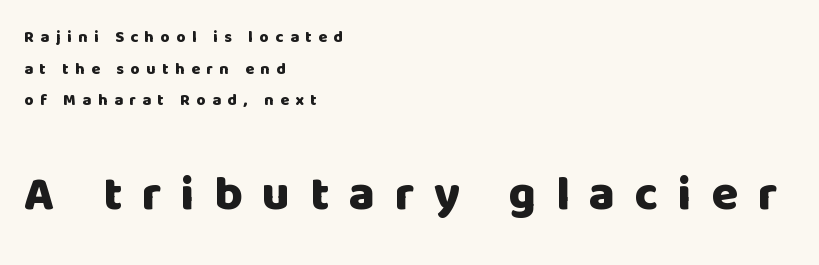
Q: Is the text bold? A: Yes.
Q: Is the text italic (slanted)? A: No, it is upright.
Q: Is the typeface a serif or a sans-serif typeface? A: Sans-serif.
Q: Is the text underlined? A: No.
Q: How is the paragraph aligned? A: Left-aligned.
Q: Is the spacing between letters normal or unusually wide? A: Unusually wide.
Q: Is the spacing between lines tight, normal or loose? A: Loose.
Q: Which block of text is set in a larger size, the first (top) or the second (bottom)? A: The second (bottom) one.
Q: Width (condensed, normal, or wide)? A: Normal.
Q: Stroke contrast? A: Low.
Q: x-height? A: Large.
Q: Monospaced? A: No.
